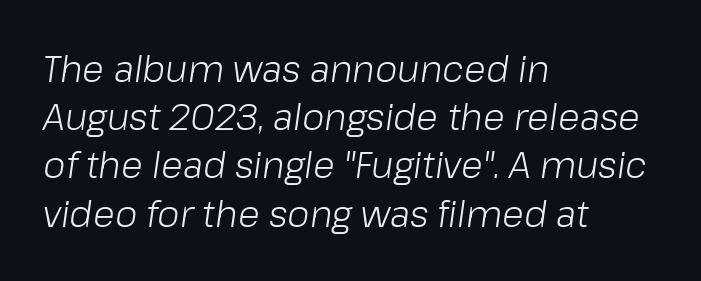
Short and long lines alike share a common starting point at left. Characters are canted at an angle relative to the baseline's perpendicular. The weight tops out at a normal text grade. The area under the type is left untouched. Characters follow at the spacing the type designer built in. The rows are spaced the way most documents space them.
